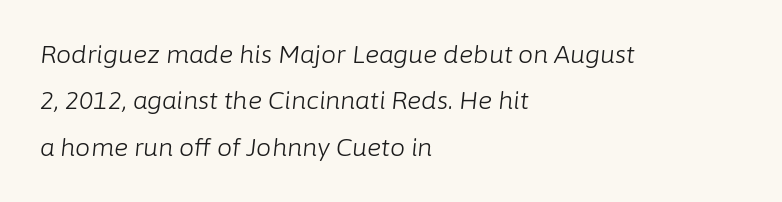
The image shows 24 px text type, italic (leaning right); set left-aligned, loose line spacing (1.93x), normal letter spacing, not underlined.
